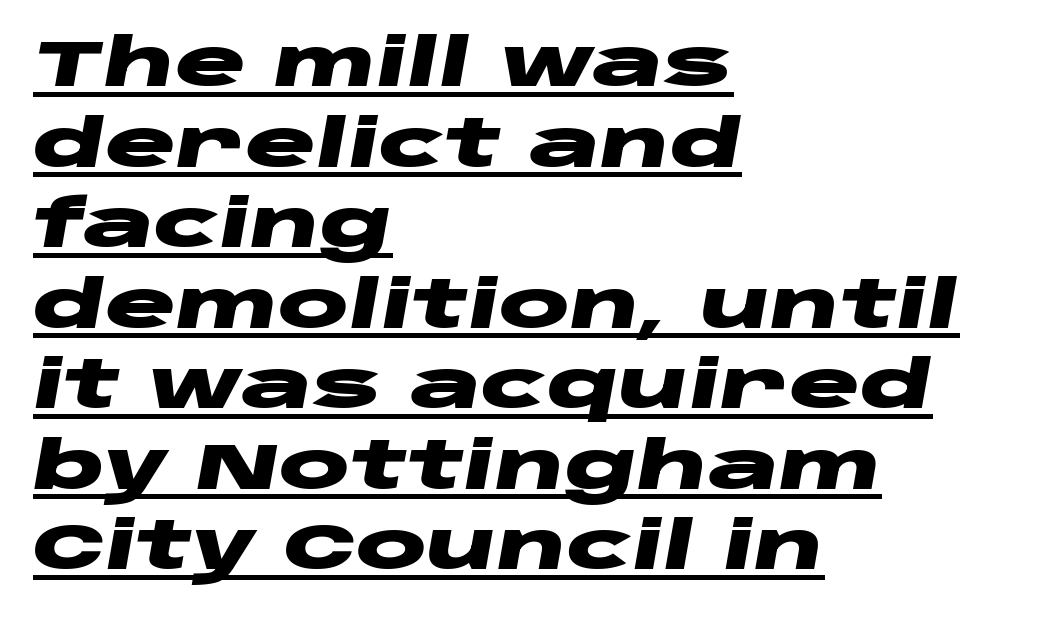
Tall strokes in this sample are angled rather than plumb. A student would call this left alignment; a typographer would say flush left, rag right. Weight: bold. Is there an underline? Yes — a line sits under the letters. The rendering keeps characters at their native spacing. Is this a fixed-width face? No — the glyphs have proportional, varying widths.
